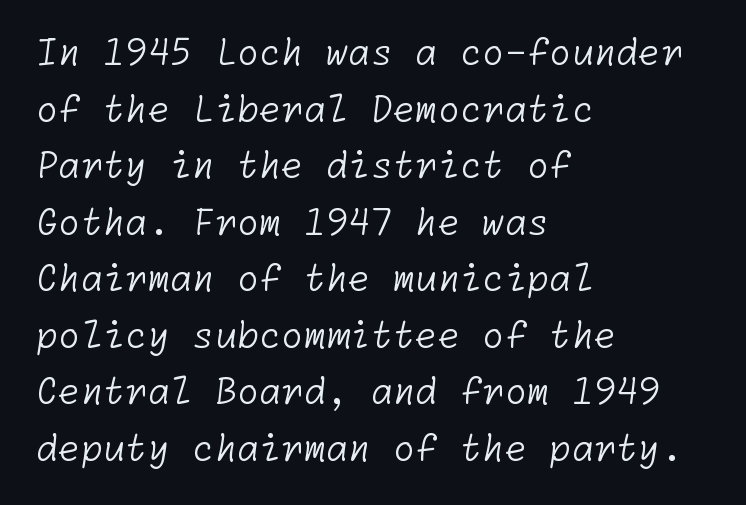
Q: Is the text bold? A: No.
Q: Is the typeface a serif or a sans-serif typeface? A: Sans-serif.
Q: Is the text underlined? A: No.
Q: How is the paragraph aligned? A: Left-aligned.
Q: Is the spacing between letters normal or unusually wide? A: Normal.
Q: Is the spacing between lines tight, normal or loose? A: Normal.
Q: Width (condensed, normal, or wide)? A: Normal.
Q: Stroke contrast? A: Low.
Q: x-height? A: Medium.
